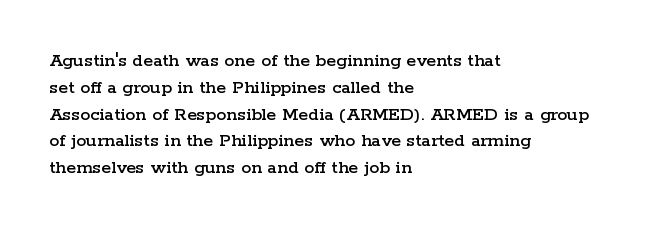
The vertical gap from one line to the next is medium. The letters sit at their default tracking, neither squeezed nor spread. A student would call this left alignment; a typographer would say flush left, rag right. Does the lettering tilt? It doesn't — this is upright.
